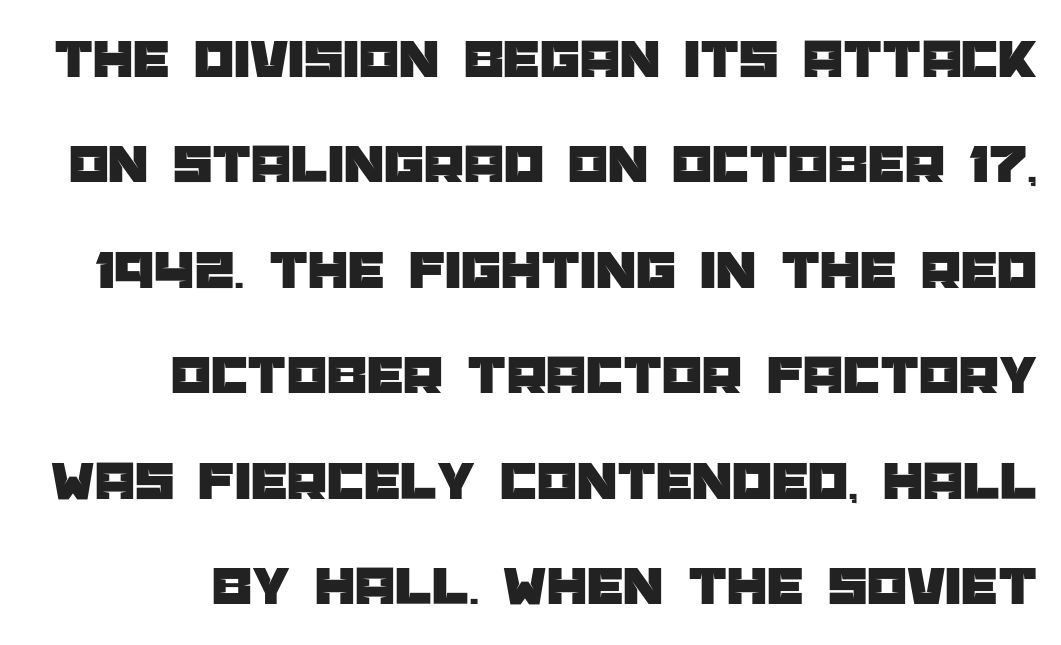
Q: Is the text italic (slanted)? A: No, it is upright.
Q: Is the typeface a serif or a sans-serif typeface? A: Sans-serif.
Q: Is the text underlined? A: No.
Q: Is the spacing between letters normal or unusually wide? A: Normal.
Q: Width (condensed, normal, or wide)? A: Normal.
Q: Stroke contrast? A: Low.
Q: x-height? A: Large.
Q: Monospaced? A: No.
